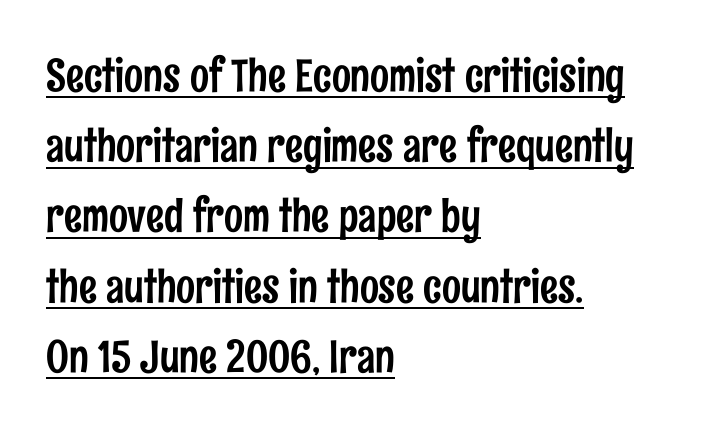
The image shows 45 px condensed sans-serif type, upright; set left-aligned, normal line spacing (1.56x), normal letter spacing, underlined; low stroke contrast and a medium x-height.
